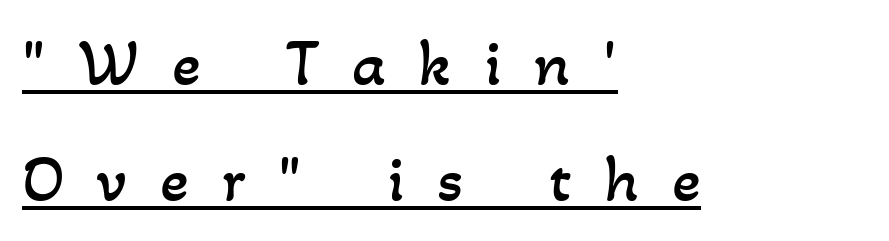
Horizontally, the lines are justified to the leading edge only. Substantial extra tracking has been applied to these lines. The font sits on the lighter half of the weight spectrum, regular included. You could not count columns in this text — the font is proportionally spaced.
